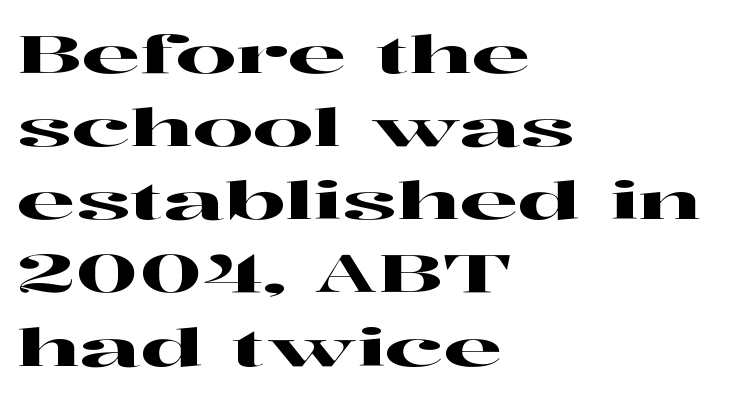
{"serif": "yes", "italic": "no", "width": "wide", "stroke_contrast": "high", "x_height": "medium", "monospaced": "no", "underline": "no", "align": "left", "line_spacing": "normal", "line_spacing_ratio": 1.38, "letter_spacing": "normal", "letter_spacing_em": 0.0, "glyph_px": 53}
